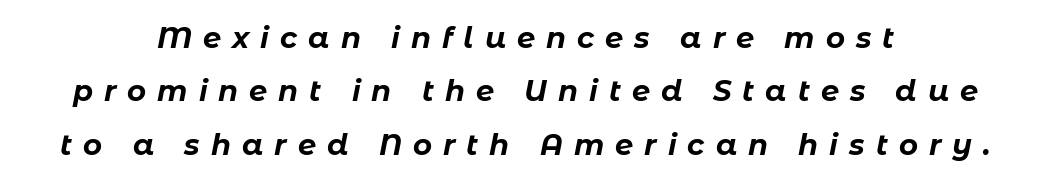
{"italic": "yes", "lean": "right", "slant_degrees": 11, "bold": "yes", "weight": "bold", "width": "normal", "stroke_contrast": "low", "x_height": "medium", "monospaced": "no", "underline": "no", "align": "center", "line_spacing_ratio": 1.84, "letter_spacing": "wide", "letter_spacing_em": 0.38, "glyph_px": 29}
